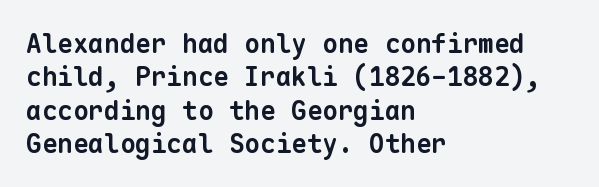
Q: Is the text bold? A: Yes.
Q: Is the text underlined? A: No.
Q: How is the paragraph aligned? A: Left-aligned.
Q: Is the spacing between letters normal or unusually wide? A: Normal.
Q: Is the spacing between lines tight, normal or loose? A: Normal.
